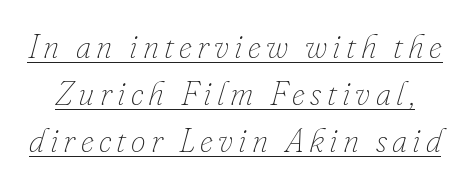
{"italic": "yes", "lean": "right", "slant_degrees": 16, "bold": "no", "weight": "thin", "width": "normal", "stroke_contrast": "low", "x_height": "small", "monospaced": "no", "underline": "yes", "line_spacing": "normal", "line_spacing_ratio": 1.42, "glyph_px": 33}
